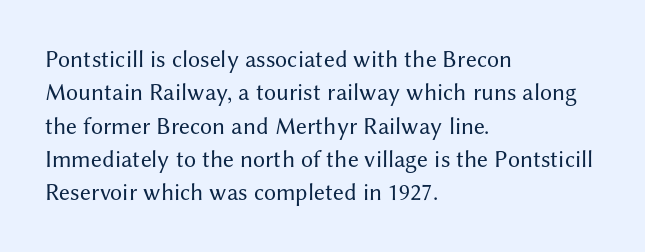
The image shows 24 px text type, upright; set left-aligned, normal line spacing (1.39x), normal letter spacing, not underlined.
